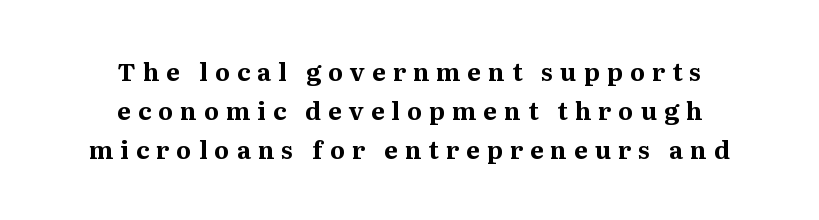
Q: Is the text bold? A: Yes.
Q: Is the text italic (slanted)? A: No, it is upright.
Q: Is the text underlined? A: No.
Q: How is the paragraph aligned? A: Centered.
Q: Is the spacing between letters normal or unusually wide? A: Unusually wide.
Q: Is the spacing between lines tight, normal or loose? A: Normal.
